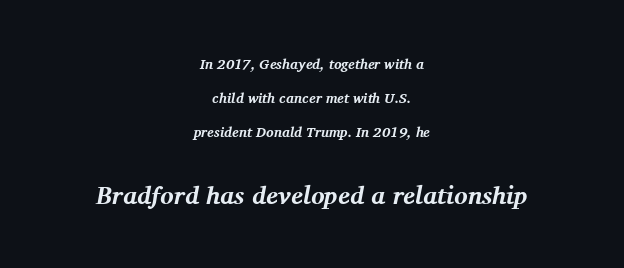
Inter-character spacing is left at the font's built-in metrics. Top chunk: small. Bottom chunk: large. Strokes here are thick enough to call this a true bold. What's the leading like? Stretched, with rows far apart. Slant detected: the letters are inclined.
